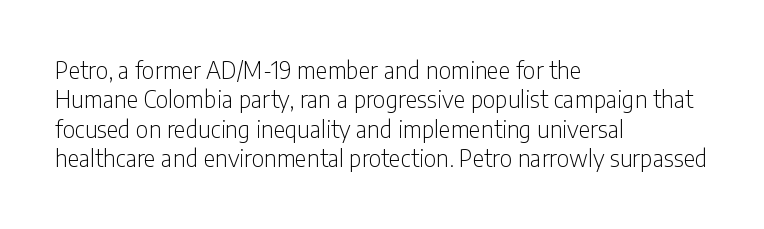
The image shows 23 px text type, upright; set left-aligned, normal line spacing (1.28x), normal letter spacing, not underlined.
